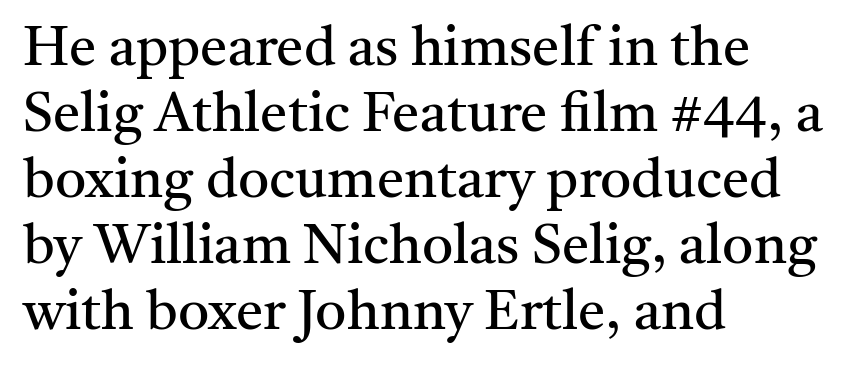
The image shows 55 px regular-weight serif type, upright; set left-aligned, line spacing 1.2x, normal letter spacing, not underlined; medium stroke contrast and a medium x-height.
